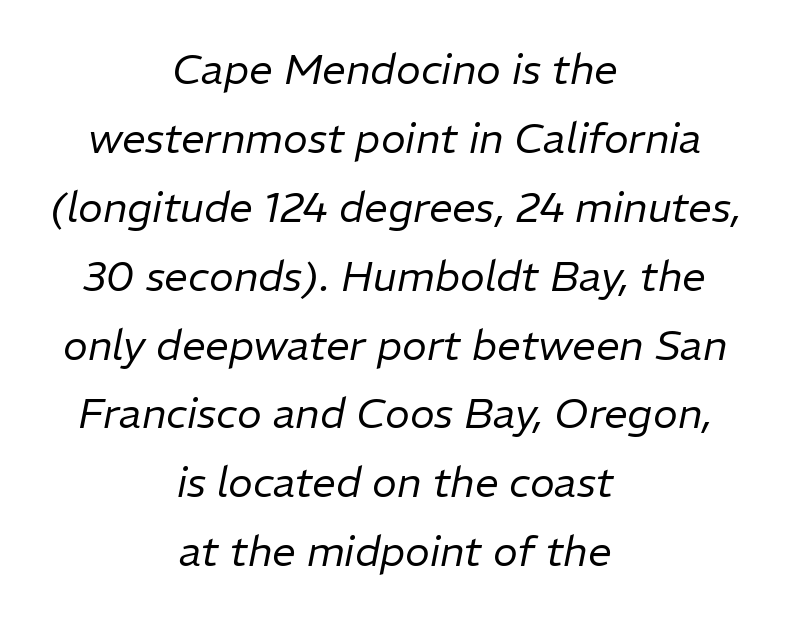
{"italic": "yes", "lean": "right", "slant_degrees": 11, "bold": "no", "weight": "regular", "width": "normal", "stroke_contrast": "low", "x_height": "medium", "monospaced": "no", "underline": "no", "align": "center", "line_spacing": "normal", "line_spacing_ratio": 1.64, "letter_spacing": "normal", "letter_spacing_em": 0.0, "glyph_px": 42}
